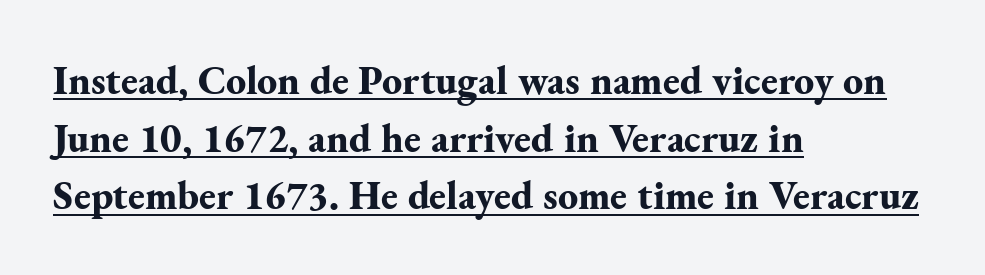
The image shows 40 px bold serif type, upright; set left-aligned, normal line spacing (1.44x), normal letter spacing, underlined; medium stroke contrast and a small x-height.
